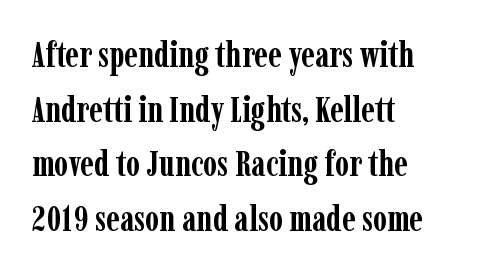
{"serif": "yes", "italic": "no", "bold": "yes", "weight": "semibold", "width": "condensed", "stroke_contrast": "low", "x_height": "medium", "monospaced": "no", "underline": "no", "align": "left", "line_spacing": "normal", "line_spacing_ratio": 1.52, "letter_spacing": "normal", "letter_spacing_em": 0.0, "glyph_px": 36}
